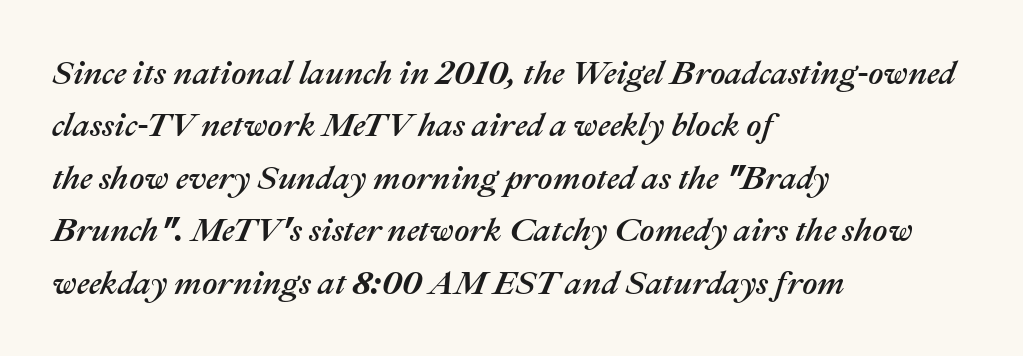
The image shows 33 px text type, italic (leaning right); set left-aligned, normal line spacing (1.59x), normal letter spacing, not underlined; medium stroke contrast and a medium x-height.
